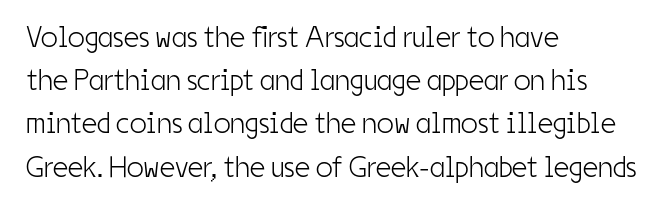
Upright lettering throughout. The space beneath each line is pristine and unruled. Honestly, the letter spacing is just normal — you wouldn't notice it. The designer went with a sans here, leaving each stem footless. Vertical stems look standard width or narrower in stroke.
